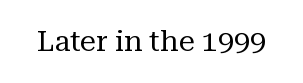
Quick note: underline off. The rendering keeps characters at their native spacing. Weight: not bold — regular or lighter. A typesetter would label this face a serif. Quick note: not italic, upright. Note the varied advance widths — an 'i' is clearly narrower than an 'm'.
